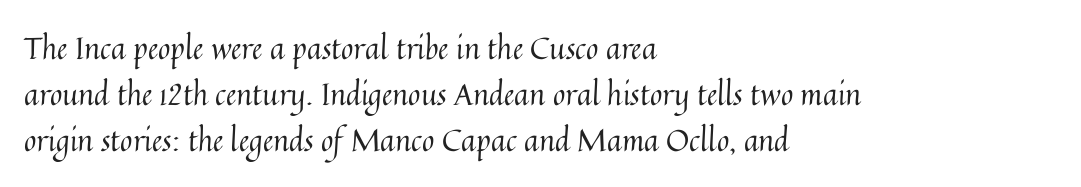
The image shows 30 px regular-weight type; set left-aligned, normal line spacing (1.53x), normal letter spacing, not underlined; medium stroke contrast and a medium x-height.
